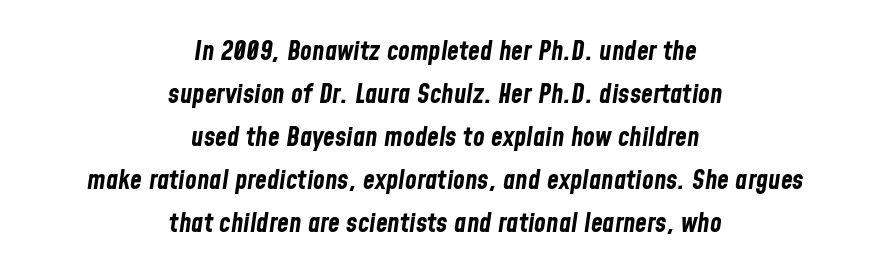
{"italic": "yes", "lean": "right", "slant_degrees": 8, "bold": "yes", "underline": "no", "align": "center", "line_spacing": "normal", "line_spacing_ratio": 1.59, "letter_spacing": "normal", "letter_spacing_em": 0.0, "glyph_px": 27}
